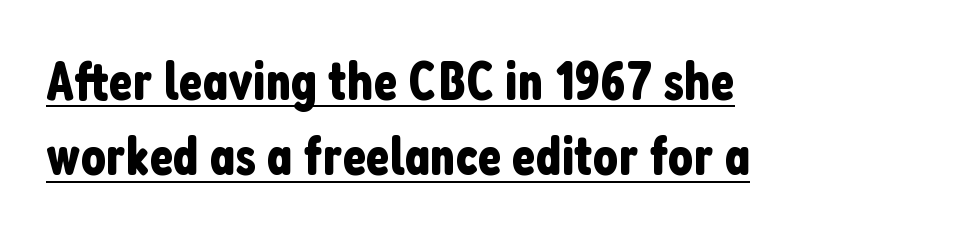
{"serif": "no", "italic": "no", "width": "condensed", "stroke_contrast": "low", "x_height": "medium", "monospaced": "no", "underline": "yes", "align": "left", "line_spacing": "normal", "line_spacing_ratio": 1.37, "letter_spacing": "normal", "letter_spacing_em": 0.0, "glyph_px": 55}
